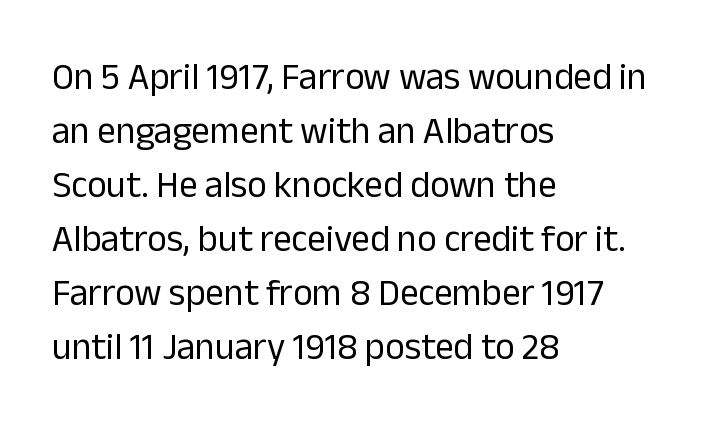
Letterform terminals end flat and unadorned throughout the passage. Caption: face not bold, strokes unweighted. Evenly set lines give the paragraph a standard silhouette. The words here are not underlined. The face used here is proportionally spaced, like ordinary book or web type.
